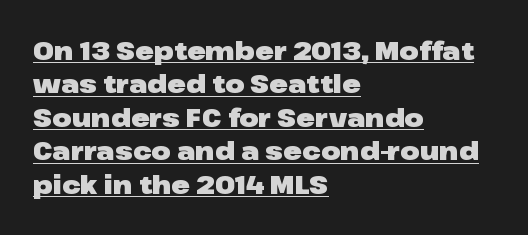
{"italic": "no", "bold": "yes", "underline": "yes", "align": "left", "line_spacing": "normal", "line_spacing_ratio": 1.34, "letter_spacing": "normal", "letter_spacing_em": 0.0, "glyph_px": 25}
